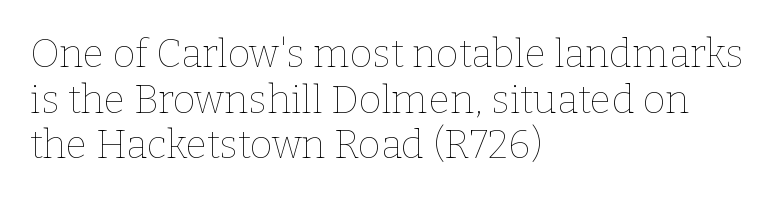
{"italic": "no", "bold": "no", "weight": "thin", "width": "normal", "stroke_contrast": "low", "x_height": "medium", "monospaced": "no", "underline": "no", "align": "left", "line_spacing_ratio": 1.17, "letter_spacing": "normal", "letter_spacing_em": 0.0, "glyph_px": 39}
